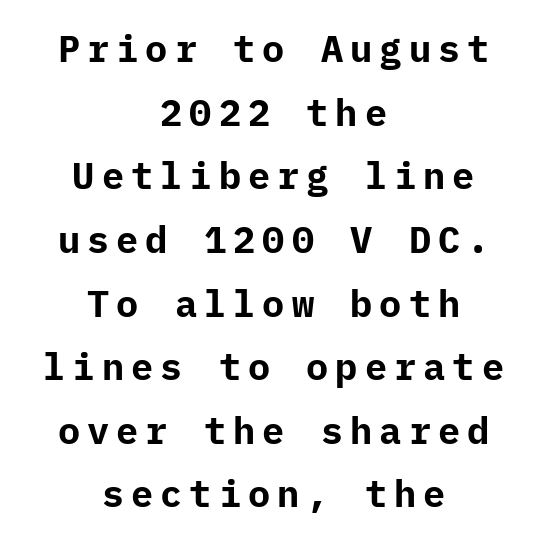
The image shows 37 px bold sans-serif type, upright; set centered, line spacing 1.72x, not underlined; low stroke contrast and a medium x-height.
